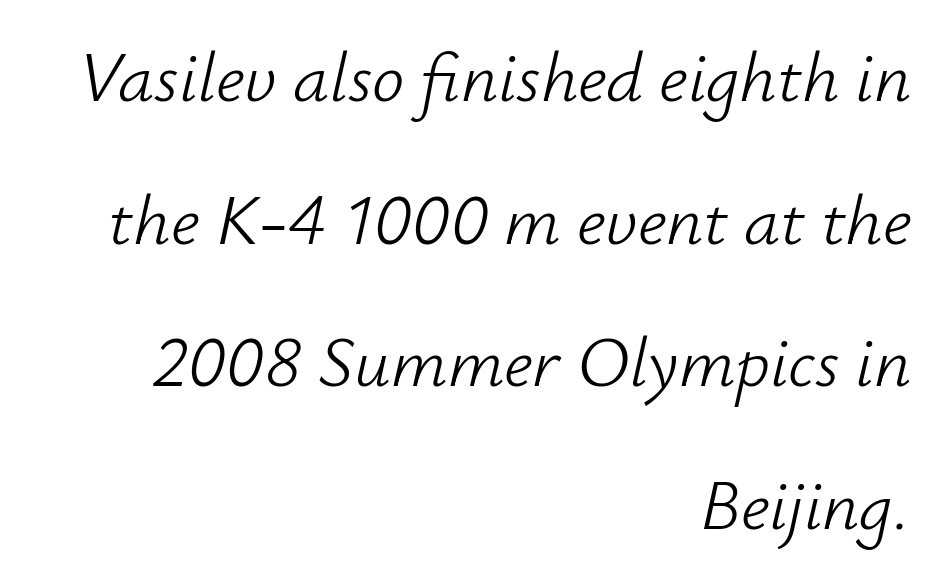
Here the designer chose a conventional face with non-uniform glyph widths. Each word holds together tightly as a unit, with standard inter-letter gaps. Teacher's note: observe the even right margin — that is flush-right alignment. Any mark beneath the type? The region is blank. On a weight scale, this lands at 450 or below. There's an unmistakable incline to the writing here.
